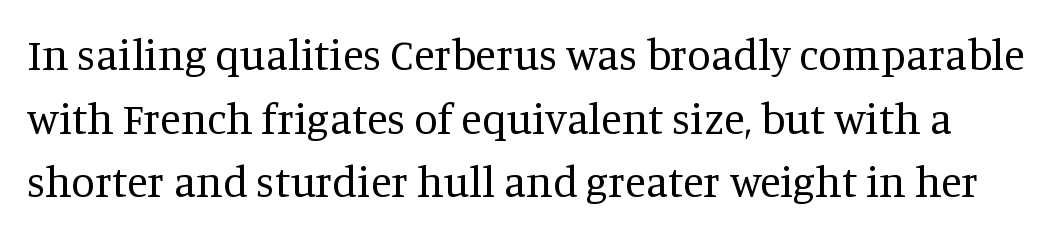
The image shows 43 px regular-weight serif type, upright; set normal line spacing (1.48x), normal letter spacing, not underlined; medium stroke contrast and a large x-height.
